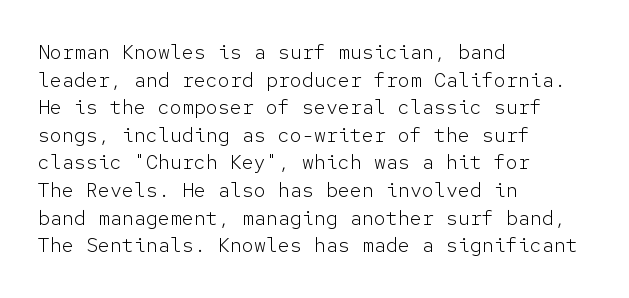
The image shows 20 px text type, upright; set left-aligned, normal line spacing (1.38x), normal letter spacing, not underlined.
